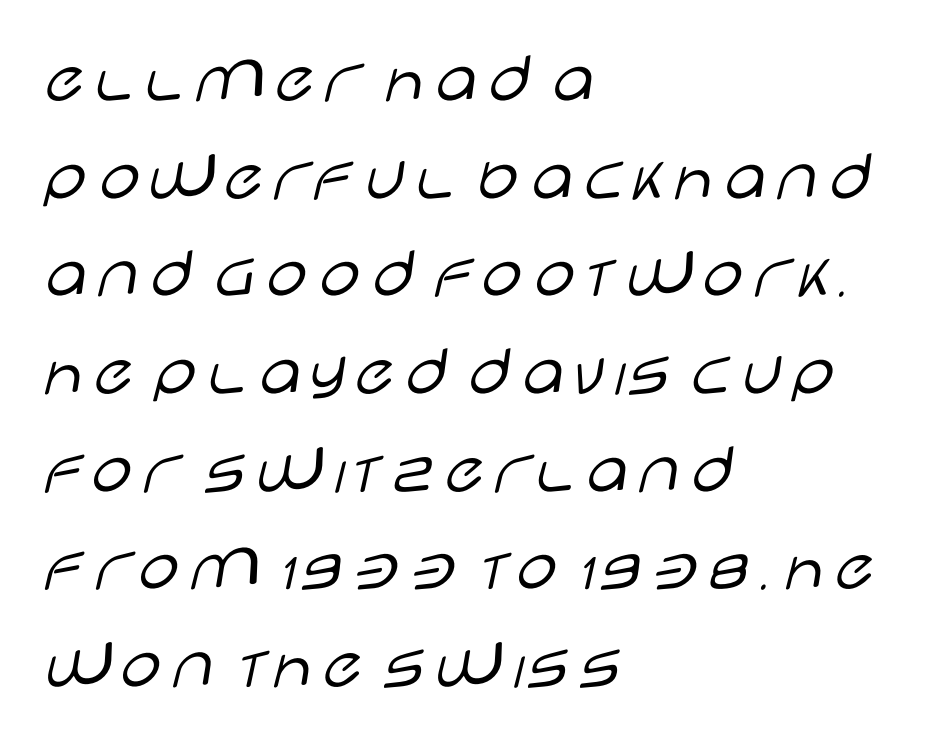
Where is the straight margin? On the left. These lines are rendered in a variable-pitch font. There is no visible air inserted between adjacent glyphs. Line spacing here is normal. Letters rest on an invisible, unmarked baseline.
